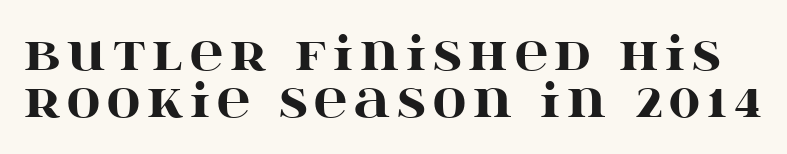
Q: Is the text bold? A: Yes.
Q: Is the text italic (slanted)? A: No, it is upright.
Q: Is the typeface a serif or a sans-serif typeface? A: Serif.
Q: Is the text underlined? A: No.
Q: Is the spacing between lines tight, normal or loose? A: Tight.
Q: Width (condensed, normal, or wide)? A: Wide.
Q: Stroke contrast? A: High.
Q: x-height? A: Large.
Q: Monospaced? A: No.
